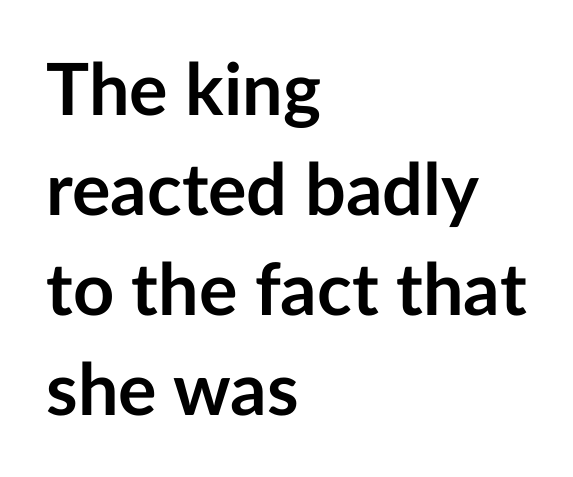
These words are printed bold, with thick strokes throughout. Unlike italic type, these characters show no tilt at all. Here the designer chose a conventional face with non-uniform glyph widths. The type is set solid horizontally, with unmodified tracking. Type without underlining. Caption: multi-line text, flush left, ragged right.
